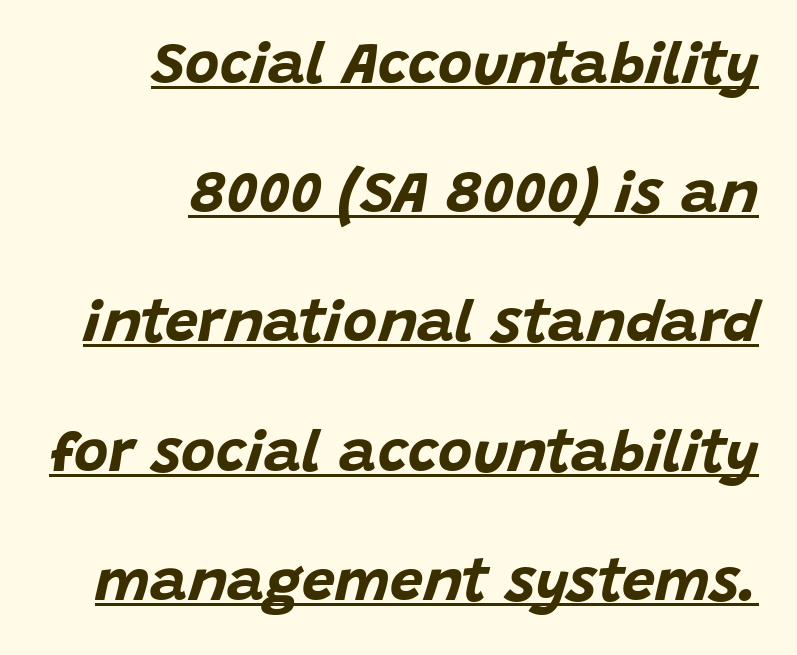
The rendering uses natural spacing where letterforms have individual widths. Tracking value appears to be zero — textbook default spacing. Leftover space on each line is placed entirely before the opening word. The font's italic variant was chosen for this text. Underline: present. The strokes are fattened all the way to bold.
